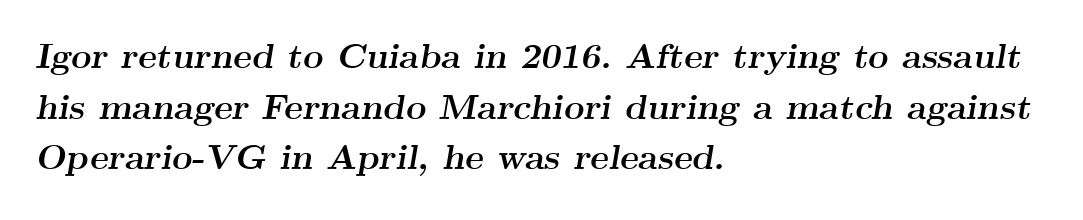
Q: Is the text bold? A: Yes.
Q: Is the text italic (slanted)? A: Yes, it leans right by about 9 degrees.
Q: Is the typeface a serif or a sans-serif typeface? A: Serif.
Q: Is the text underlined? A: No.
Q: How is the paragraph aligned? A: Left-aligned.
Q: Is the spacing between letters normal or unusually wide? A: Normal.
Q: Is the spacing between lines tight, normal or loose? A: Normal.
Q: Width (condensed, normal, or wide)? A: Wide.
Q: Stroke contrast? A: Medium.
Q: x-height? A: Small.
Q: Monospaced? A: No.
